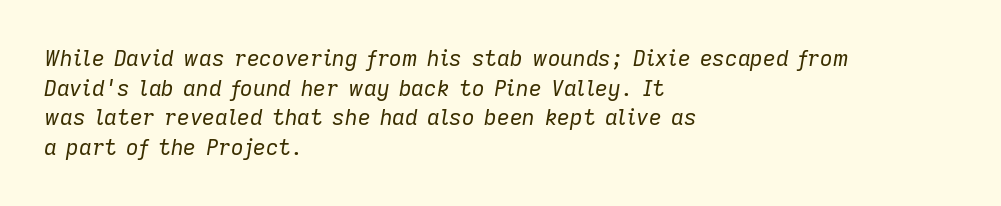
{"italic": "yes", "lean": "right", "slant_degrees": 9, "bold": "no", "underline": "no", "align": "left", "line_spacing": "normal", "line_spacing_ratio": 1.35, "letter_spacing": "normal", "letter_spacing_em": 0.0, "glyph_px": 22}
